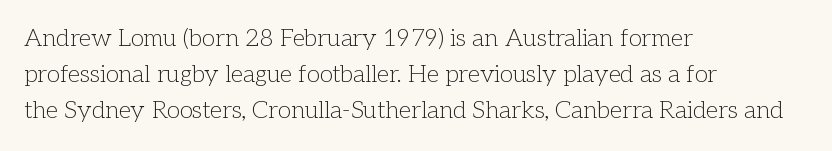
{"italic": "no", "bold": "no", "underline": "no", "align": "left", "line_spacing": "normal", "line_spacing_ratio": 1.51, "letter_spacing": "normal", "letter_spacing_em": 0.0, "glyph_px": 24}
